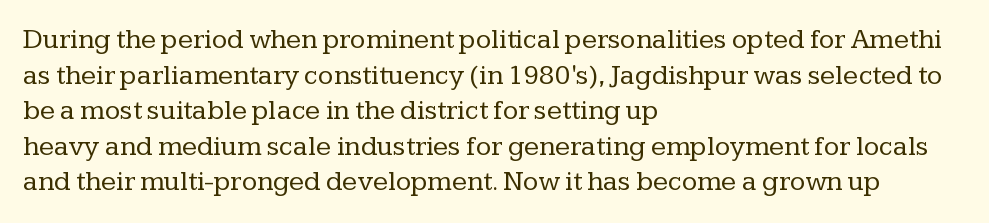
The image shows 28 px regular-weight serif type, upright; set left-aligned, normal line spacing (1.27x), normal letter spacing, not underlined; low stroke contrast and a medium x-height.
